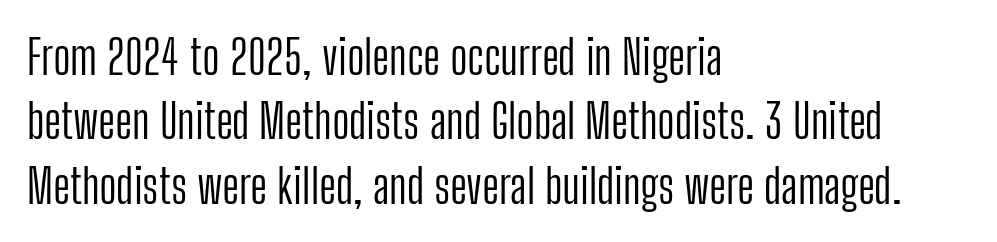
Q: Is the text bold? A: No.
Q: Is the text italic (slanted)? A: No, it is upright.
Q: Is the typeface a serif or a sans-serif typeface? A: Sans-serif.
Q: Is the text underlined? A: No.
Q: How is the paragraph aligned? A: Left-aligned.
Q: Is the spacing between letters normal or unusually wide? A: Normal.
Q: Is the spacing between lines tight, normal or loose? A: Normal.
Q: Width (condensed, normal, or wide)? A: Condensed.
Q: Stroke contrast? A: Low.
Q: x-height? A: Medium.
Q: Monospaced? A: No.
